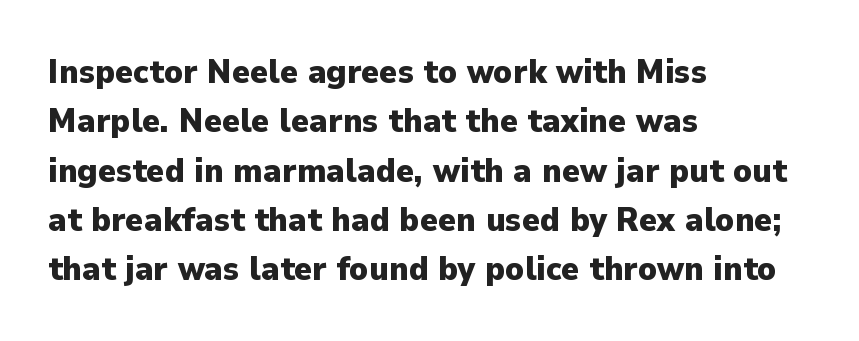
The image shows 34 px heavy sans-serif type, upright; set left-aligned, normal line spacing (1.45x), normal letter spacing, not underlined; low stroke contrast and a medium x-height.
